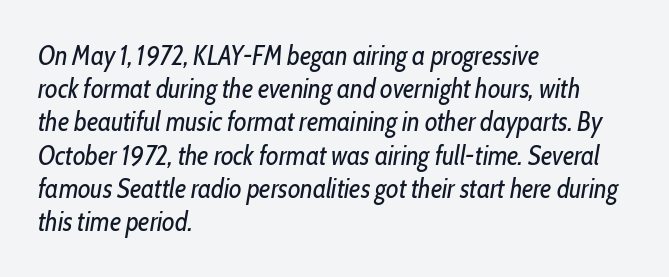
Left-aligned paragraph, ragged on the right. Inter-character spacing is left at the font's built-in metrics. No chunkiness to these letters — they're not bold. The whole block is typeset with a tilt.
